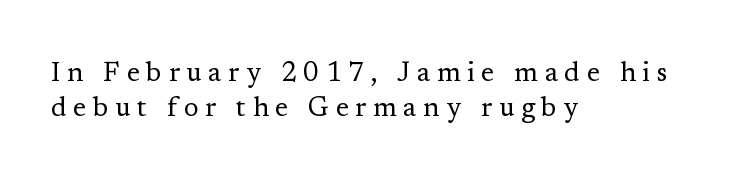
The image shows 27 px text type, upright; set left-aligned, normal line spacing (1.3x), unusually wide letter spacing (+0.25 em), not underlined.
